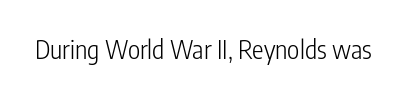
The image shows 26 px text type, upright; set normal letter spacing, not underlined.
